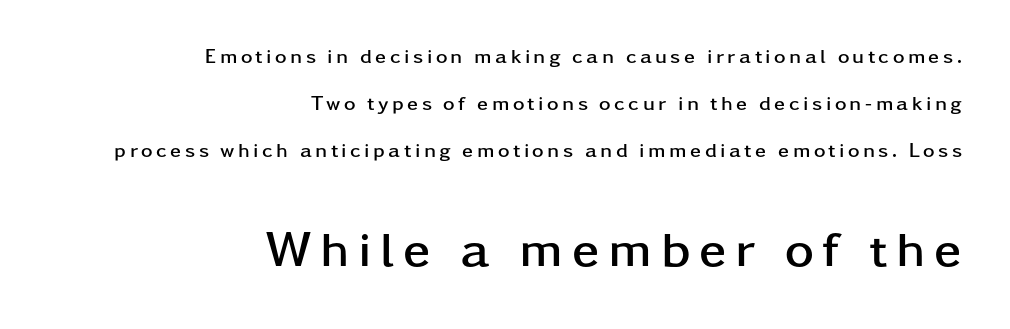
A great deal of white space separates one row of letters from the next. One-word summary of the alignment: right. Do the characters align in a grid? No, the font is proportional. Every letter is thick-stroked: bold, no question. Underlining? Definitely not there.
